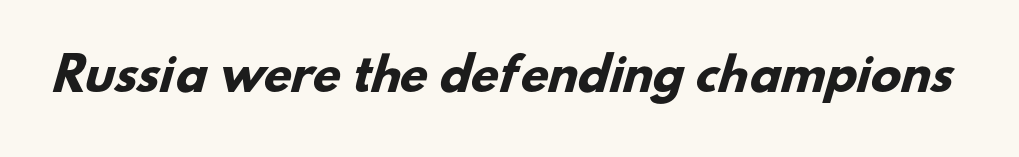
The image shows 45 px heavy sans-serif type; set normal letter spacing, not underlined; low stroke contrast and a small x-height.
